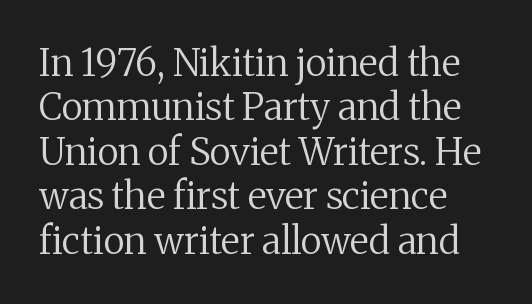
The image shows 37 px regular-weight serif type, upright; set left-aligned, line spacing 1.2x, normal letter spacing, not underlined; medium stroke contrast and a medium x-height.
